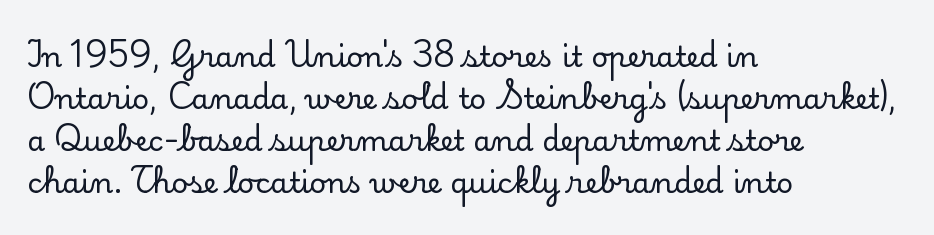
Q: Is the text italic (slanted)? A: No, it is upright.
Q: Is the typeface a serif or a sans-serif typeface? A: Serif.
Q: Is the text underlined? A: No.
Q: How is the paragraph aligned? A: Left-aligned.
Q: Is the spacing between letters normal or unusually wide? A: Normal.
Q: Is the spacing between lines tight, normal or loose? A: Normal.
Q: Width (condensed, normal, or wide)? A: Normal.
Q: Stroke contrast? A: Low.
Q: x-height? A: Small.
Q: Monospaced? A: No.
